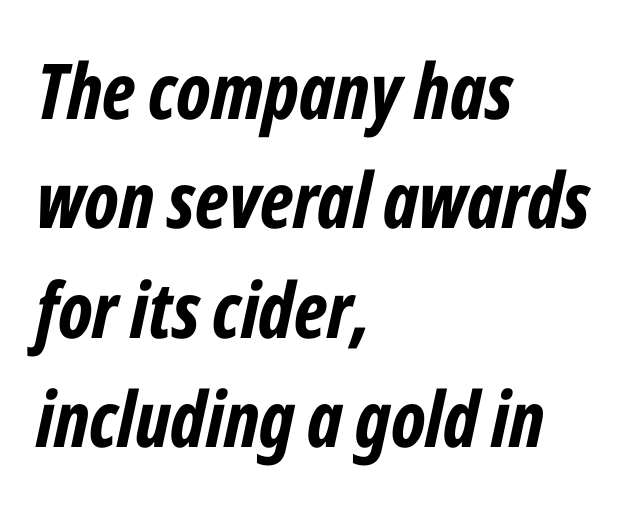
{"italic": "yes", "lean": "right", "slant_degrees": 12, "bold": "yes", "weight": "bold", "width": "condensed", "stroke_contrast": "low", "x_height": "medium", "monospaced": "no", "underline": "no", "align": "left", "line_spacing": "normal", "line_spacing_ratio": 1.42, "letter_spacing": "normal", "letter_spacing_em": 0.0, "glyph_px": 77}
